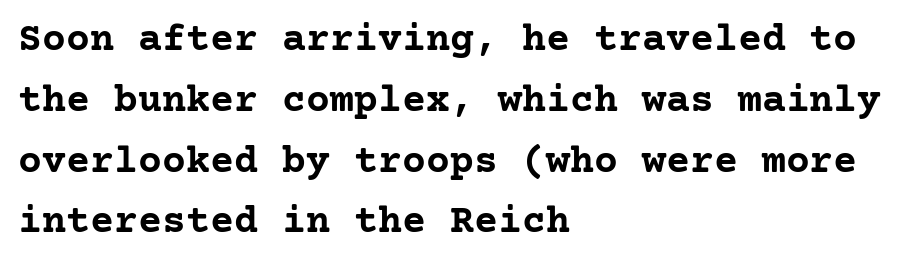
{"serif": "yes", "italic": "no", "bold": "yes", "weight": "semibold", "width": "normal", "stroke_contrast": "low", "x_height": "medium", "underline": "no", "align": "left", "line_spacing": "normal", "line_spacing_ratio": 1.52, "letter_spacing": "normal", "letter_spacing_em": 0.0, "glyph_px": 40}
